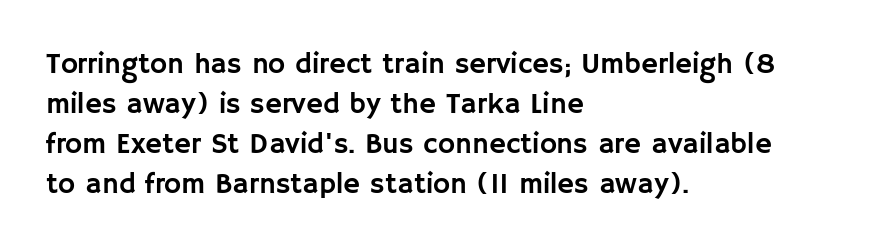
The image shows 29 px sans-serif type, upright; set left-aligned, normal line spacing (1.38x), normal letter spacing, not underlined; low stroke contrast and a large x-height.
